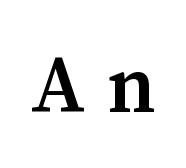
The image shows 80 px semibold serif type, upright; set unusually wide letter spacing (+0.28 em), not underlined; medium stroke contrast and a medium x-height.
